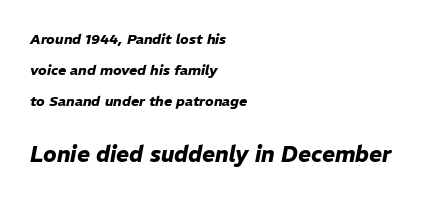
Q: Is the text bold? A: Yes.
Q: Is the text italic (slanted)? A: Yes, it leans right by about 11 degrees.
Q: Is the text underlined? A: No.
Q: How is the paragraph aligned? A: Left-aligned.
Q: Is the spacing between letters normal or unusually wide? A: Normal.
Q: Is the spacing between lines tight, normal or loose? A: Loose.
Q: Which block of text is set in a larger size, the first (top) or the second (bottom)? A: The second (bottom) one.
